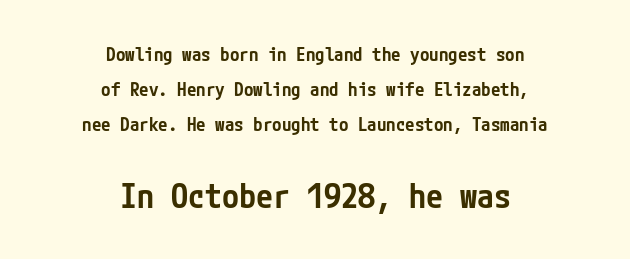
Type size steps up from the first block to the second. Does the weight exceed regular? Yes, but only to semibold. Glyph-to-glyph distance matches everyday printed text. This is the regular roman posture of the typeface. Letters rest on an invisible, unmarked baseline.
